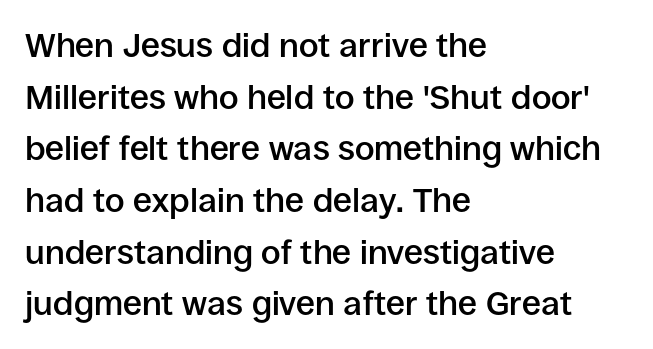
The image shows 34 px semibold sans-serif type, upright; set left-aligned, normal line spacing (1.52x), normal letter spacing, not underlined; low stroke contrast and a large x-height.
